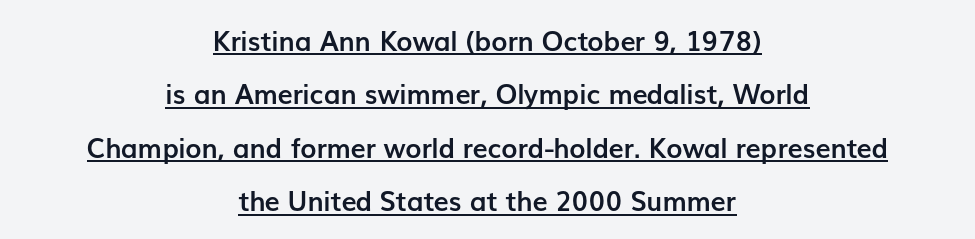
The leading is generous, giving the passage an open texture. The axis of the letterforms is exactly vertical. You can see a thin bar hugging the bottom of the glyphs. The type is set solid horizontally, with unmodified tracking.
